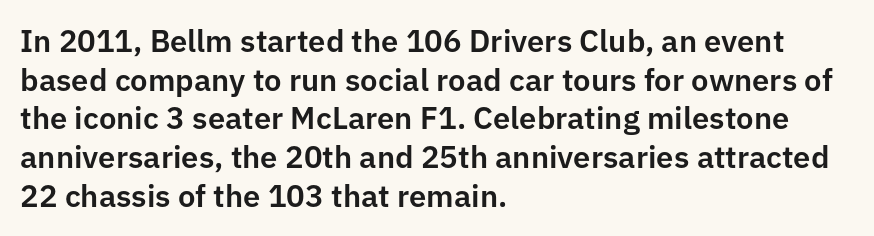
Q: Is the text italic (slanted)? A: No, it is upright.
Q: Is the typeface a serif or a sans-serif typeface? A: Sans-serif.
Q: Is the text underlined? A: No.
Q: How is the paragraph aligned? A: Left-aligned.
Q: Is the spacing between letters normal or unusually wide? A: Normal.
Q: Is the spacing between lines tight, normal or loose? A: Normal.
Q: Width (condensed, normal, or wide)? A: Normal.
Q: Stroke contrast? A: Low.
Q: x-height? A: Medium.
Q: Monospaced? A: No.
